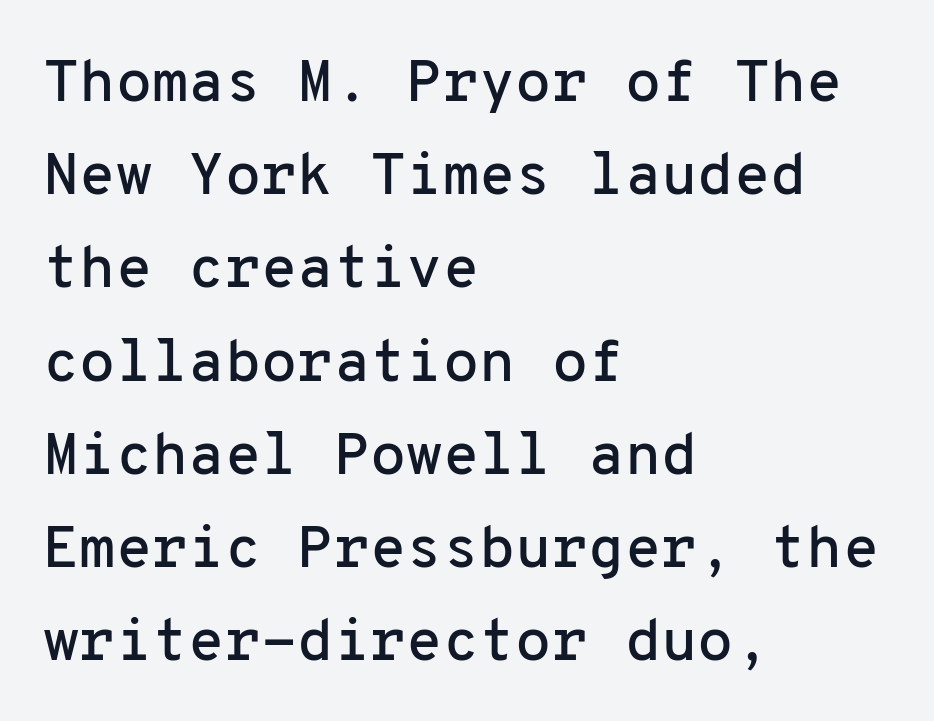
{"serif": "no", "italic": "no", "width": "normal", "stroke_contrast": "low", "x_height": "medium", "monospaced": "yes", "underline": "no", "align": "left", "line_spacing": "normal", "line_spacing_ratio": 1.58, "letter_spacing": "normal", "letter_spacing_em": 0.0, "glyph_px": 59}
